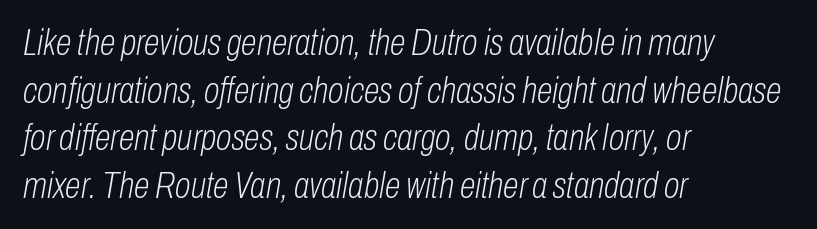
{"italic": "yes", "lean": "right", "slant_degrees": 10, "bold": "no", "weight": "light", "width": "condensed", "stroke_contrast": "low", "x_height": "medium", "monospaced": "no", "underline": "no", "align": "left", "line_spacing": "normal", "line_spacing_ratio": 1.32, "letter_spacing": "normal", "letter_spacing_em": 0.0, "glyph_px": 36}
